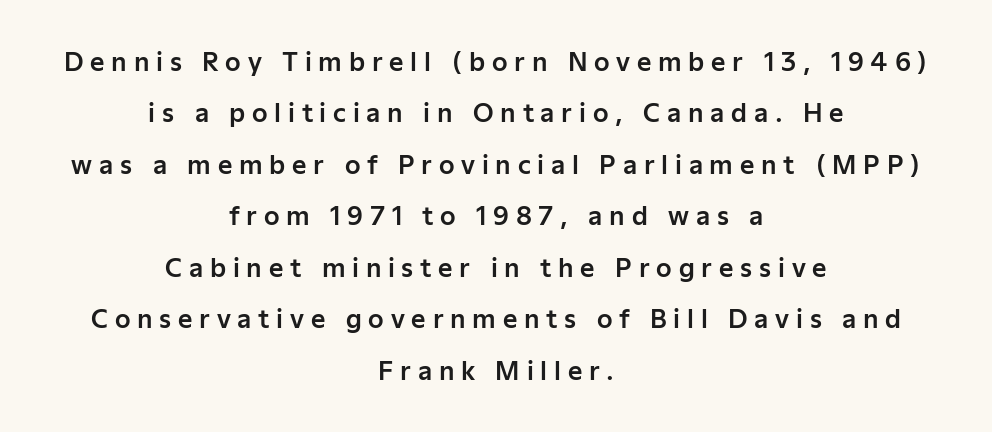
{"italic": "no", "underline": "no", "align": "center", "line_spacing": "loose", "line_spacing_ratio": 2.06, "letter_spacing": "wide", "letter_spacing_em": 0.27, "glyph_px": 25}
